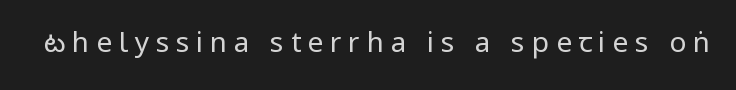
The image shows 28 px regular-weight, condensed sans-serif type, upright; set unusually wide letter spacing (+0.24 em), not underlined; low stroke contrast.
